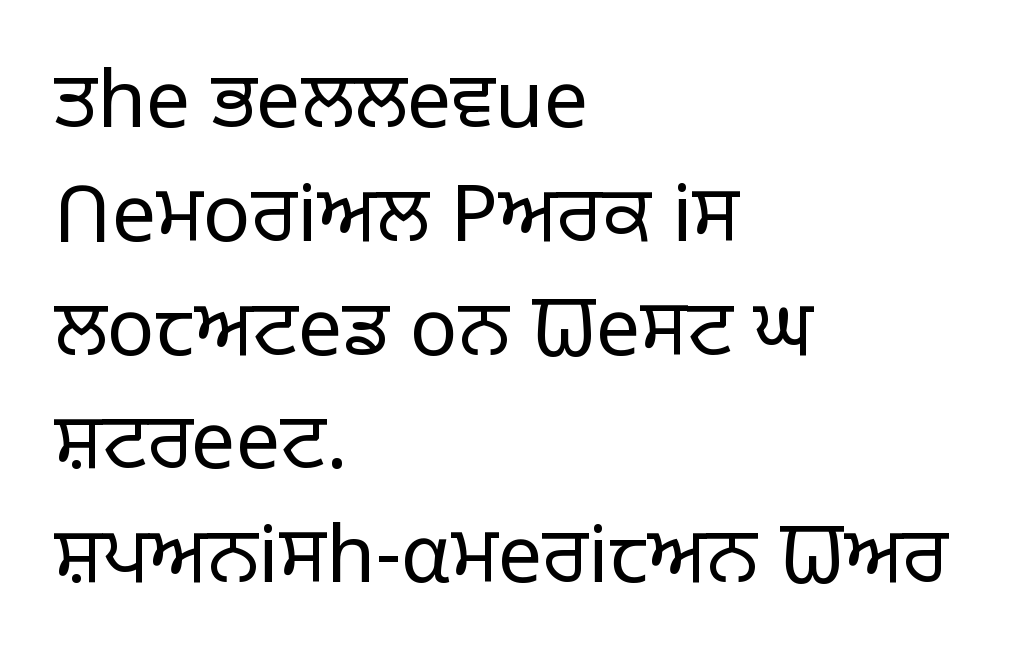
The image shows 79 px light sans-serif type, upright; set left-aligned, normal line spacing (1.44x), normal letter spacing, not underlined; low stroke contrast and a large x-height.
